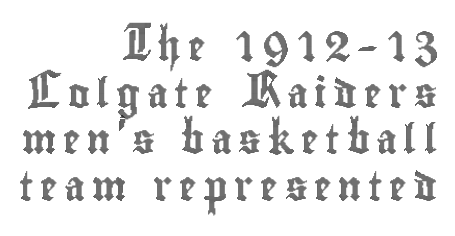
The image shows 29 px condensed type, upright; set right-aligned, normal line spacing (1.61x), unusually wide letter spacing (+0.23 em), not underlined; a small x-height.
